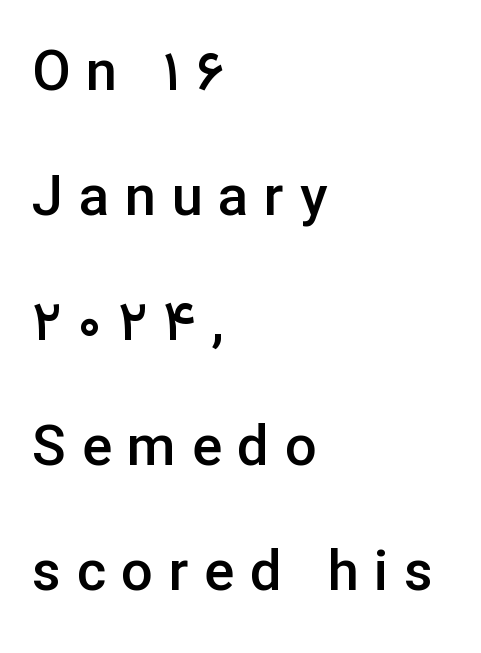
Q: Is the text bold? A: Semi-bold.
Q: Is the text italic (slanted)? A: No, it is upright.
Q: Is the typeface a serif or a sans-serif typeface? A: Sans-serif.
Q: Is the text underlined? A: No.
Q: How is the paragraph aligned? A: Left-aligned.
Q: Is the spacing between letters normal or unusually wide? A: Unusually wide.
Q: Is the spacing between lines tight, normal or loose? A: Loose.
Q: Width (condensed, normal, or wide)? A: Normal.
Q: Stroke contrast? A: Low.
Q: x-height? A: Medium.
Q: Monospaced? A: No.
